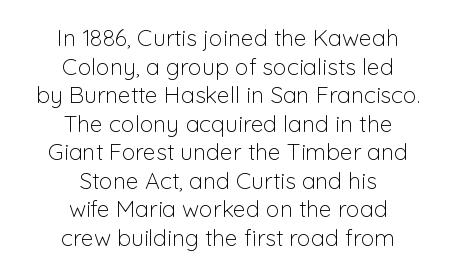
The image shows 23 px text type, upright; set centered, line spacing 1.24x, normal letter spacing, not underlined.
